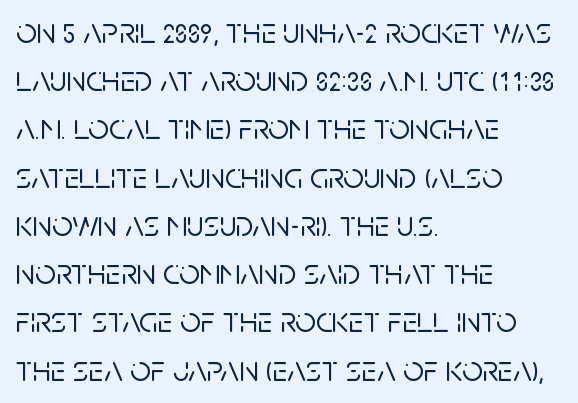
{"serif": "no", "italic": "no", "width": "normal", "stroke_contrast": "low", "x_height": "large", "monospaced": "no", "underline": "no", "align": "left", "line_spacing": "normal", "line_spacing_ratio": 1.34, "letter_spacing": "normal", "letter_spacing_em": 0.0, "glyph_px": 36}
